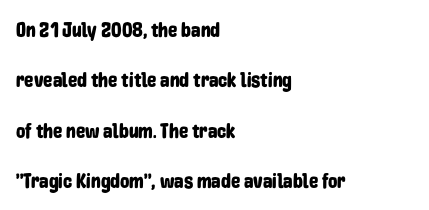
Q: Is the text italic (slanted)? A: No, it is upright.
Q: Is the text underlined? A: No.
Q: How is the paragraph aligned? A: Left-aligned.
Q: Is the spacing between letters normal or unusually wide? A: Normal.
Q: Is the spacing between lines tight, normal or loose? A: Loose.
